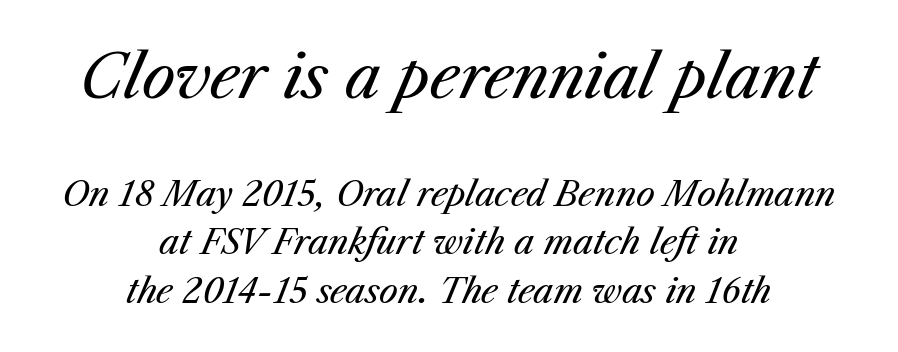
{"italic": "yes", "lean": "right", "slant_degrees": 23, "bold": "no", "weight": "regular", "width": "normal", "stroke_contrast": "medium", "x_height": "medium", "monospaced": "no", "underline": "no", "align": "center", "line_spacing": "normal", "line_spacing_ratio": 1.43, "letter_spacing": "normal", "letter_spacing_em": 0.0, "larger_block": "first", "size_ratio": 1.76, "glyph_px": 60}
